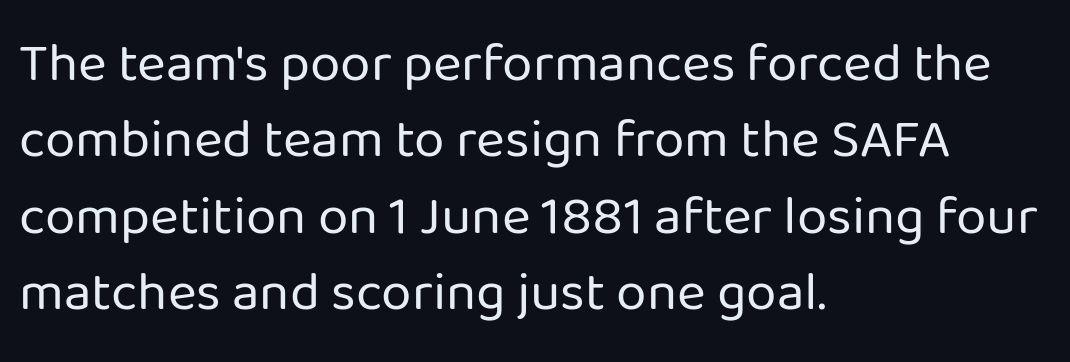
The image shows 55 px regular-weight sans-serif type, upright; set left-aligned, normal line spacing (1.39x), normal letter spacing, not underlined; low stroke contrast and a medium x-height.
